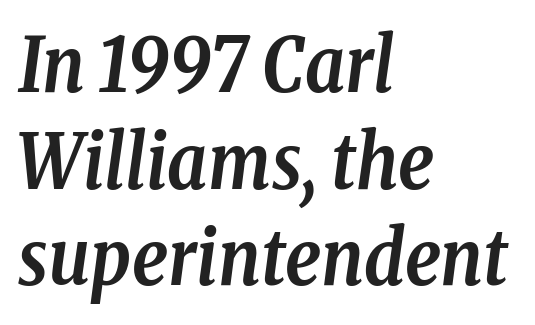
The rendering uses natural spacing where letterforms have individual widths. To sum up the face: it has serifs. Does the copy run flush right? No — it runs flush left. Slant detected: the letters are inclined.
